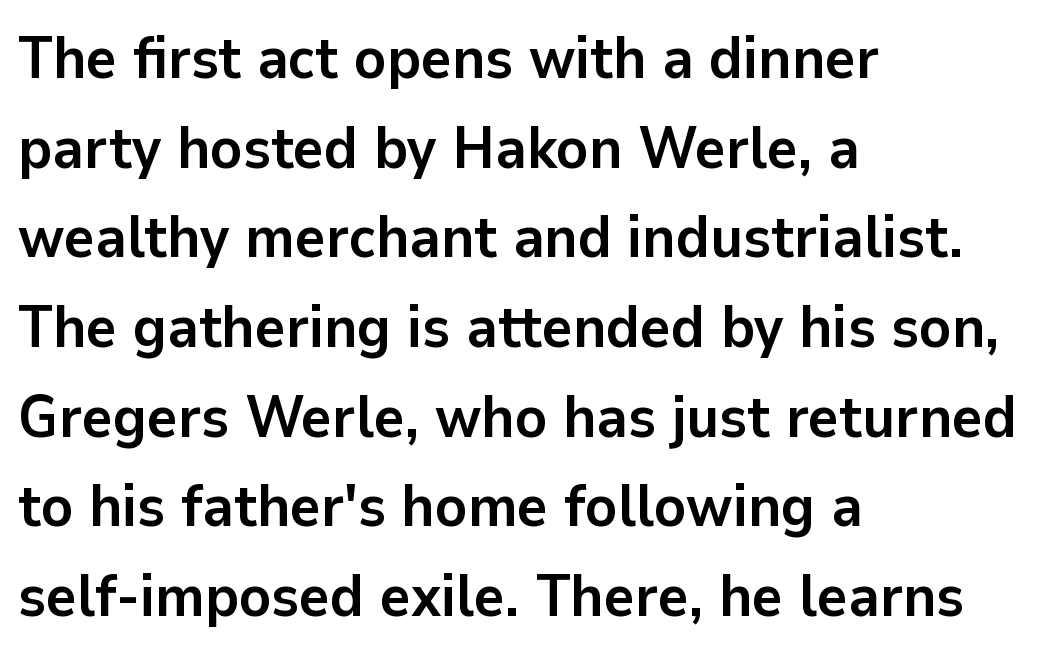
Varying glyph widths throughout — classic text-font behaviour. Words appear dense and cohesive because spacing is normal. Every character sits straight up, as roman type does. No feet cap the strokes, marking this as sans-serif type. The strip under each line holds only bare page. These lines carry a lot of weight — the face is fully bold.
